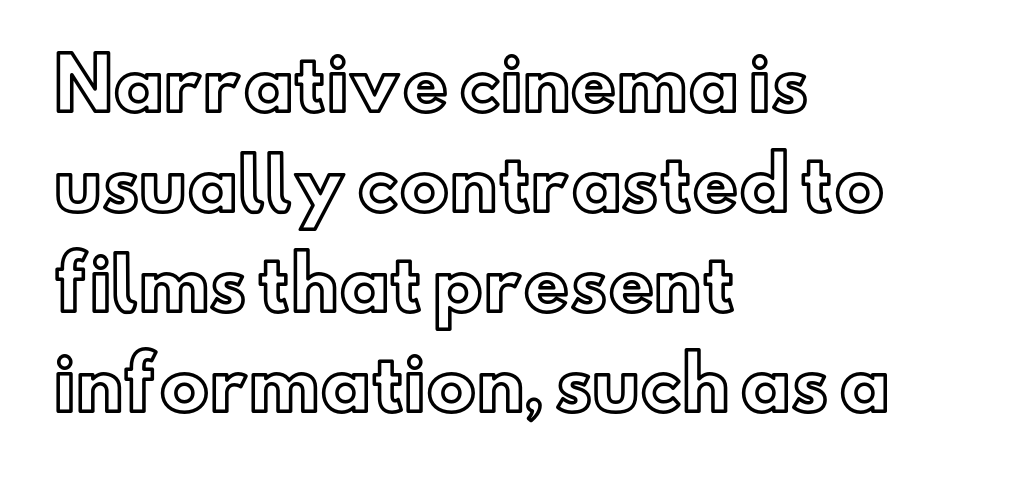
Underline: absent. Do the characters align in a grid? No, the font is proportional. Posture: upright roman. In terms of leading, this rendering sits right in the middle.
